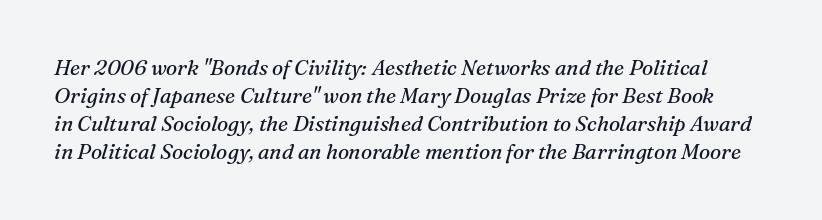
Q: Is the text bold? A: No.
Q: Is the text italic (slanted)? A: Yes, it leans right by about 16 degrees.
Q: Is the text underlined? A: No.
Q: Is the spacing between letters normal or unusually wide? A: Normal.
Q: Is the spacing between lines tight, normal or loose? A: Normal.
